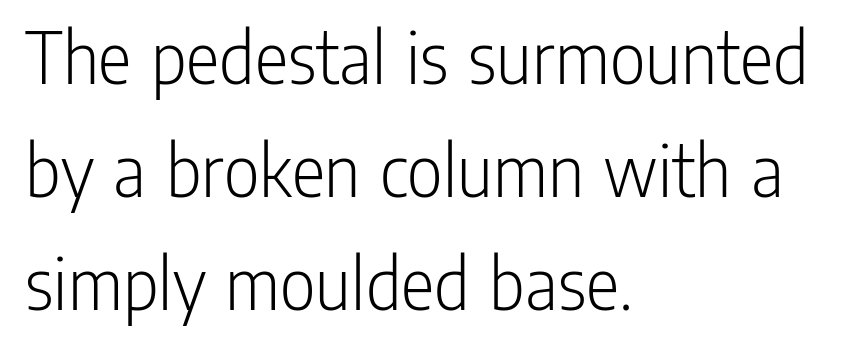
{"serif": "no", "italic": "no", "bold": "no", "weight": "light", "width": "condensed", "stroke_contrast": "low", "x_height": "medium", "monospaced": "no", "underline": "no", "align": "left", "line_spacing": "normal", "line_spacing_ratio": 1.45, "letter_spacing": "normal", "letter_spacing_em": 0.0, "glyph_px": 78}
